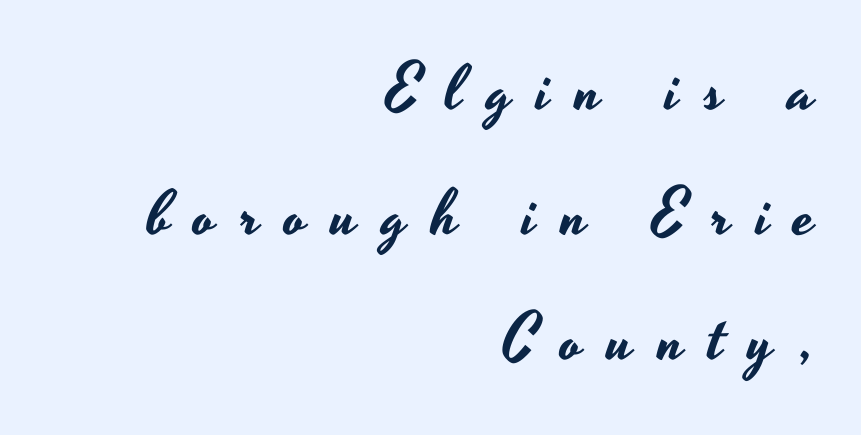
{"serif": "no", "width": "wide", "stroke_contrast": "low", "x_height": "small", "monospaced": "no", "underline": "no", "align": "right", "line_spacing": "loose", "line_spacing_ratio": 1.95, "letter_spacing": "wide", "letter_spacing_em": 0.39, "glyph_px": 64}
